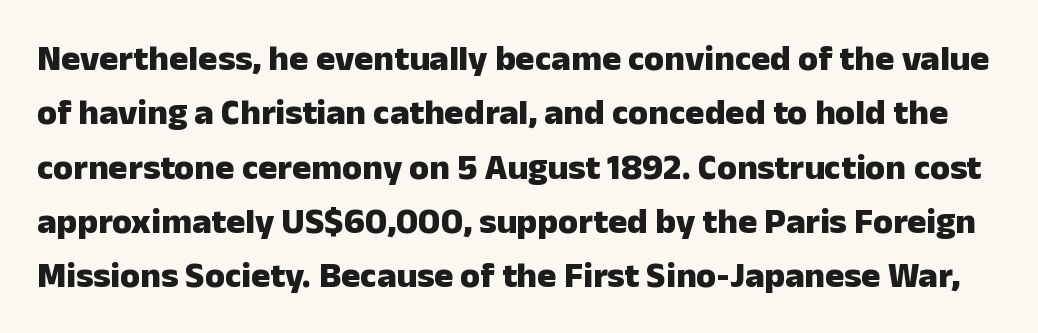
The image shows 36 px heavy sans-serif type, upright; set normal line spacing (1.51x), normal letter spacing, not underlined; low stroke contrast and a medium x-height.
